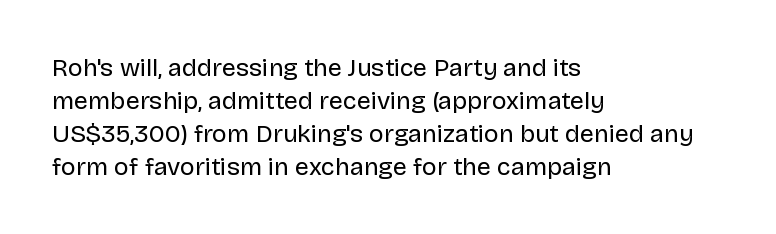
{"italic": "no", "bold": "no", "underline": "no", "align": "left", "line_spacing": "normal", "line_spacing_ratio": 1.32, "letter_spacing": "normal", "letter_spacing_em": 0.0, "glyph_px": 25}
